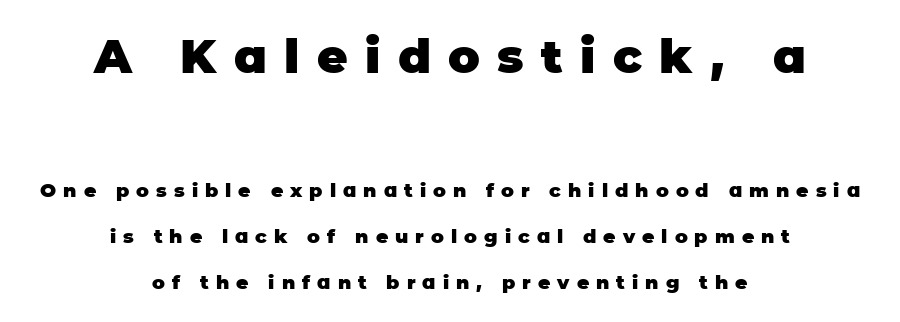
You could not count columns in this text — the font is proportionally spaced. The initial chunk of copy outweighs the following chunk in type size. Beneath every word, the page is bare. Line starts and ends both wander, symmetrically.
